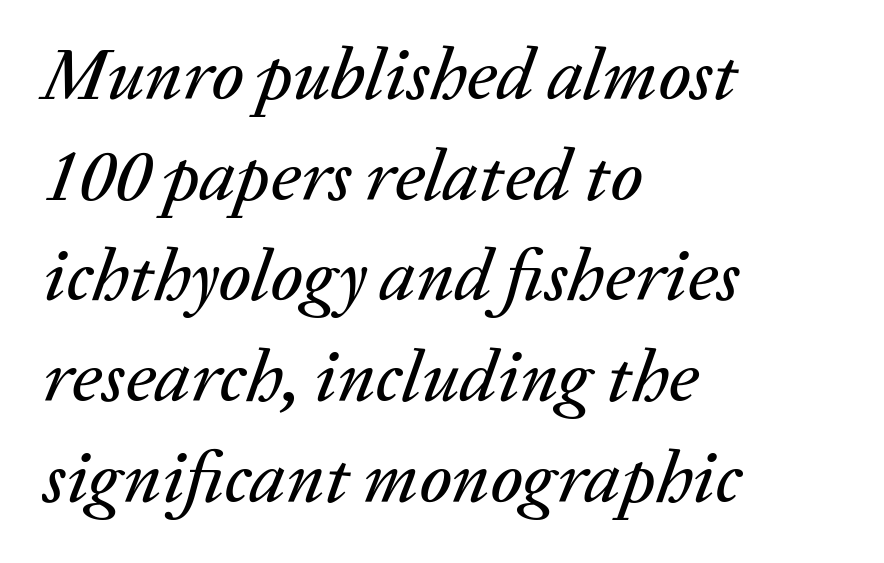
Q: Is the text italic (slanted)? A: Yes, it leans right by about 20 degrees.
Q: Is the text underlined? A: No.
Q: How is the paragraph aligned? A: Left-aligned.
Q: Is the spacing between letters normal or unusually wide? A: Normal.
Q: Is the spacing between lines tight, normal or loose? A: Normal.
Q: Width (condensed, normal, or wide)? A: Normal.
Q: Stroke contrast? A: Low.
Q: x-height? A: Medium.
Q: Monospaced? A: No.
